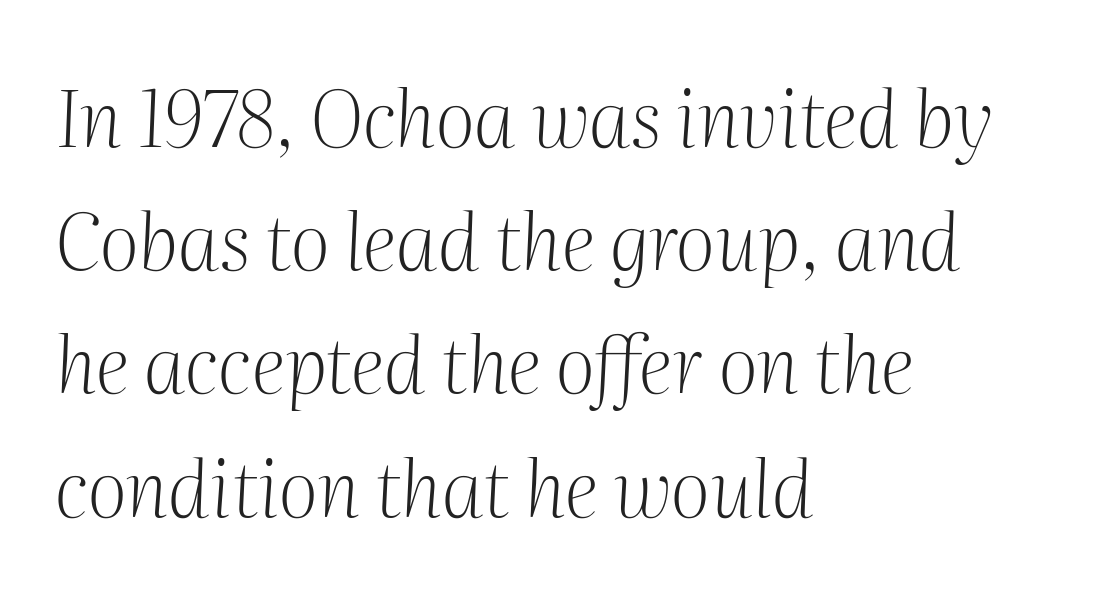
Unlike a clean sans, this face finishes its strokes with serifs. No word sits above an underline. The rows are spaced the way most documents space them. The rendering uses natural spacing where letterforms have individual widths. The letterforms sit at book weight or below. The type is set solid horizontally, with unmodified tracking.
